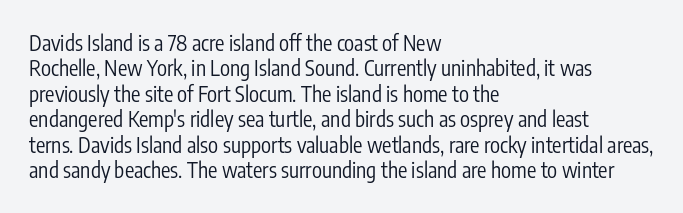
Q: Is the text bold? A: No.
Q: Is the text italic (slanted)? A: No, it is upright.
Q: Is the text underlined? A: No.
Q: How is the paragraph aligned? A: Left-aligned.
Q: Is the spacing between letters normal or unusually wide? A: Normal.
